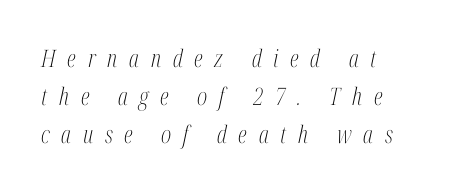
The image shows 24 px text type, italic (leaning right); set left-aligned, normal line spacing (1.59x), unusually wide letter spacing (+0.49 em), not underlined.
